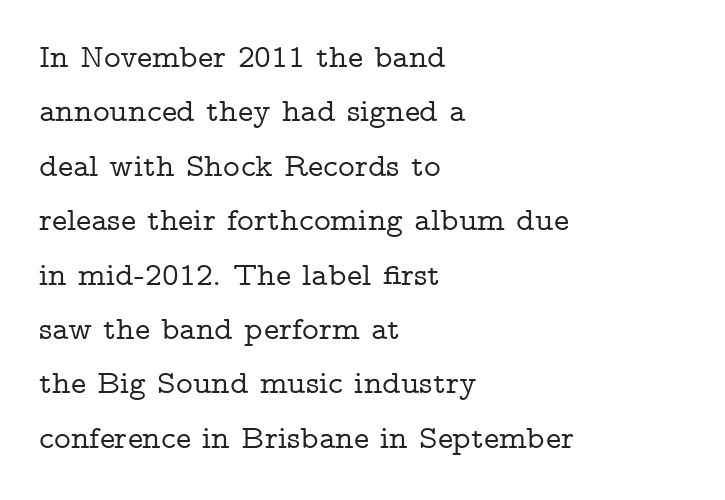
Q: Is the text italic (slanted)? A: No, it is upright.
Q: Is the typeface a serif or a sans-serif typeface? A: Serif.
Q: Is the text underlined? A: No.
Q: How is the paragraph aligned? A: Left-aligned.
Q: Is the spacing between letters normal or unusually wide? A: Normal.
Q: Is the spacing between lines tight, normal or loose? A: Normal.
Q: Width (condensed, normal, or wide)? A: Wide.
Q: Stroke contrast? A: Low.
Q: x-height? A: Medium.
Q: Monospaced? A: No.
